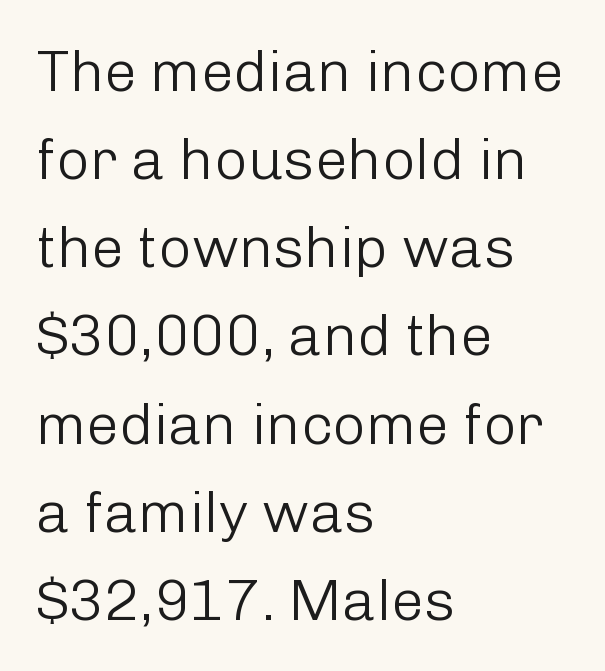
{"serif": "no", "italic": "no", "bold": "no", "weight": "light", "width": "normal", "stroke_contrast": "low", "x_height": "medium", "monospaced": "no", "underline": "no", "align": "left", "line_spacing": "normal", "line_spacing_ratio": 1.52, "letter_spacing": "normal", "letter_spacing_em": 0.0, "glyph_px": 58}
